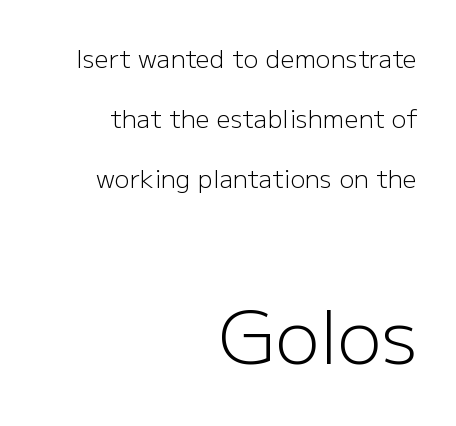
{"serif": "no", "italic": "no", "bold": "no", "weight": "light", "width": "normal", "stroke_contrast": "low", "x_height": "medium", "monospaced": "no", "underline": "no", "align": "right", "line_spacing": "loose", "line_spacing_ratio": 2.4, "letter_spacing": "normal", "letter_spacing_em": 0.0, "larger_block": "second", "size_ratio": 2.96, "glyph_px": 74}
